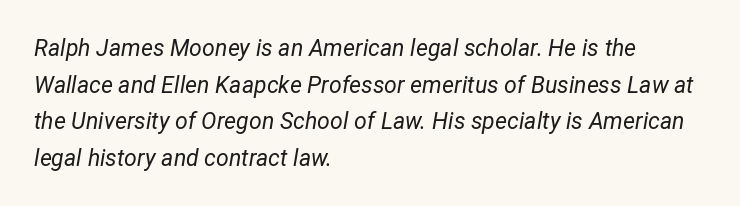
The image shows 23 px text type, italic (leaning right); set left-aligned, normal line spacing (1.59x), normal letter spacing, not underlined.
